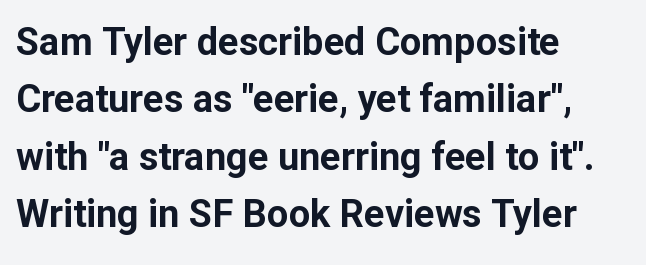
Q: Is the text bold? A: Yes.
Q: Is the text italic (slanted)? A: No, it is upright.
Q: Is the typeface a serif or a sans-serif typeface? A: Sans-serif.
Q: Is the text underlined? A: No.
Q: How is the paragraph aligned? A: Left-aligned.
Q: Is the spacing between letters normal or unusually wide? A: Normal.
Q: Is the spacing between lines tight, normal or loose? A: Normal.
Q: Width (condensed, normal, or wide)? A: Normal.
Q: Stroke contrast? A: Low.
Q: x-height? A: Medium.
Q: Monospaced? A: No.
